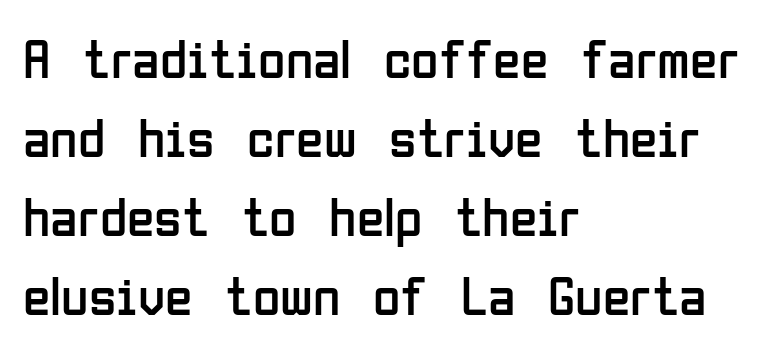
Here the designer chose a conventional face with non-uniform glyph widths. The text was rendered using a sans face with plain stroke endings. Posture: upright roman. The strokes are not fattened; the text isn't bold. The face used here is rendered with its standard letterfit.
